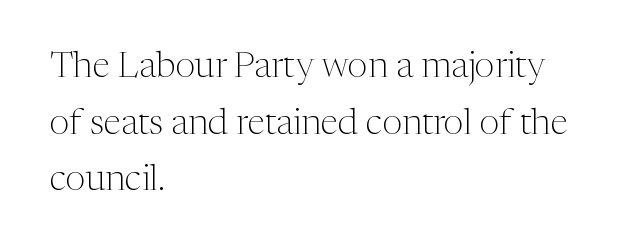
{"serif": "yes", "italic": "no", "bold": "no", "weight": "light", "width": "normal", "stroke_contrast": "medium", "x_height": "medium", "monospaced": "no", "underline": "no", "align": "left", "line_spacing": "normal", "line_spacing_ratio": 1.57, "letter_spacing": "normal", "letter_spacing_em": 0.0, "glyph_px": 36}
